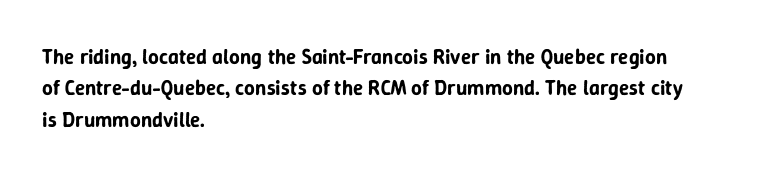
The compositor pushed each line to the left boundary. The designer left line spacing at the default. The rendering keeps characters at their native spacing. No italicization has been applied; the sample stays upright. Clear beneath every line of the passage.
